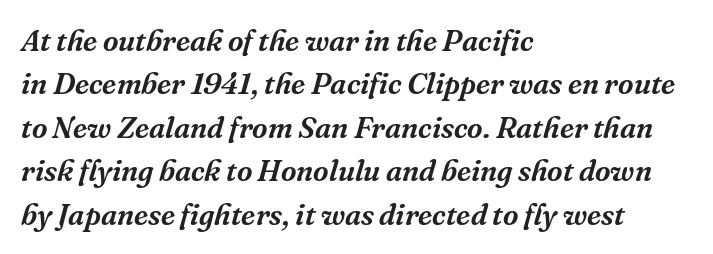
{"serif": "yes", "italic": "yes", "lean": "right", "slant_degrees": 16, "width": "normal", "stroke_contrast": "medium", "x_height": "medium", "monospaced": "no", "underline": "no", "align": "left", "line_spacing": "normal", "line_spacing_ratio": 1.45, "letter_spacing": "normal", "letter_spacing_em": 0.0, "glyph_px": 30}
